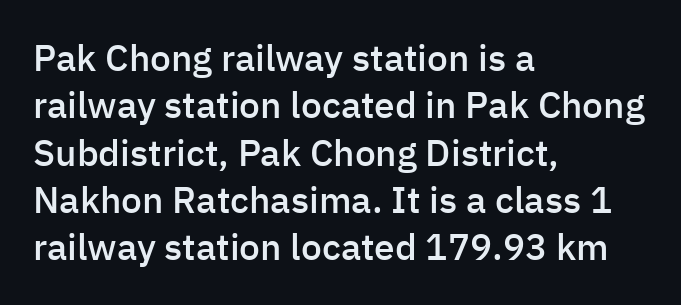
Q: Is the text bold? A: Semi-bold.
Q: Is the text italic (slanted)? A: No, it is upright.
Q: Is the typeface a serif or a sans-serif typeface? A: Sans-serif.
Q: Is the text underlined? A: No.
Q: How is the paragraph aligned? A: Left-aligned.
Q: Is the spacing between letters normal or unusually wide? A: Normal.
Q: Is the spacing between lines tight, normal or loose? A: Normal.
Q: Width (condensed, normal, or wide)? A: Normal.
Q: Stroke contrast? A: Low.
Q: x-height? A: Medium.
Q: Monospaced? A: No.
